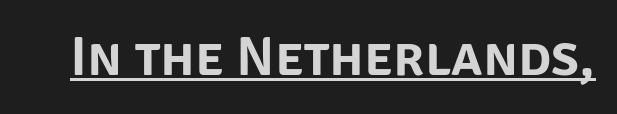
No extra tracking has been applied to these lines. Decoration check: the copy is underlined. Letterform terminals end flat and unadorned throughout the passage. The axis of the letterforms is exactly vertical. Varying glyph widths throughout — classic text-font behaviour.
